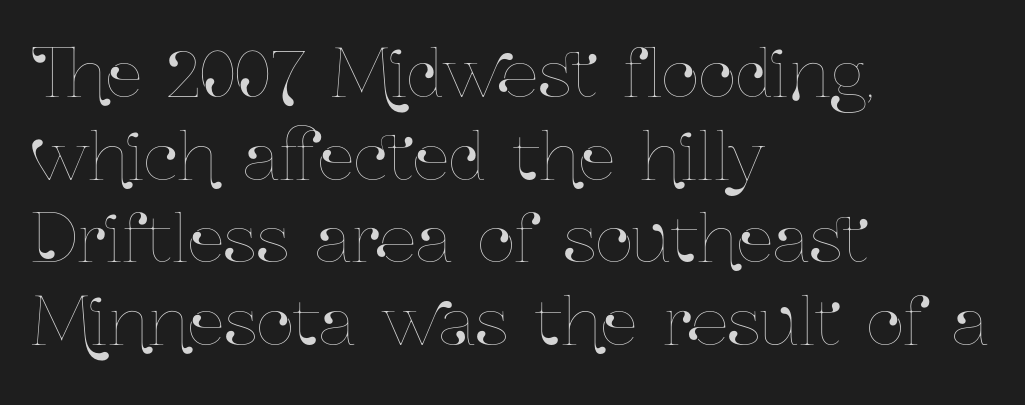
{"italic": "no", "width": "condensed", "stroke_contrast": "low", "x_height": "medium", "monospaced": "no", "underline": "no", "align": "left", "line_spacing": "normal", "line_spacing_ratio": 1.27, "letter_spacing": "normal", "letter_spacing_em": 0.0, "glyph_px": 65}
